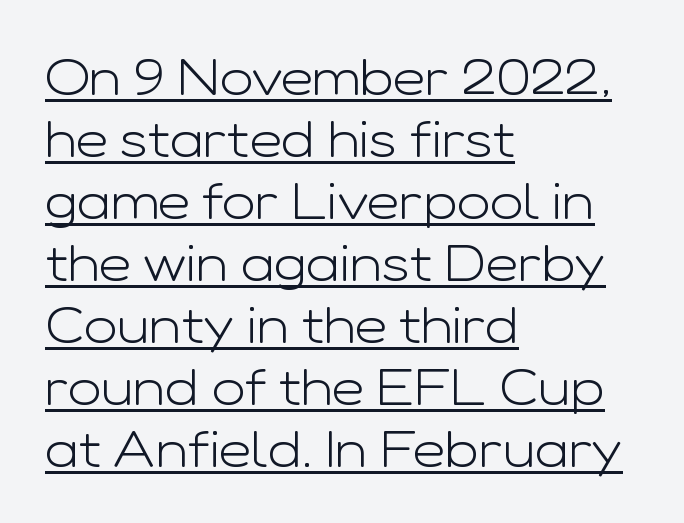
Look at the tracking — it's just the regular setting, nothing added. This rendering features underlined lettering. Is this a fixed-width face? No — the glyphs have proportional, varying widths. The characters display no serif detailing; their extremities are plain. The font's upright variant was chosen for this text.
